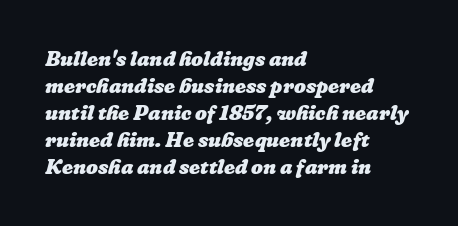
The space between consecutive lines is moderate. Left-aligned paragraph, ragged on the right. Just letters on the line, the space beneath them empty. Heft: maximum for text — a bold. Short note: letters normally spaced.
